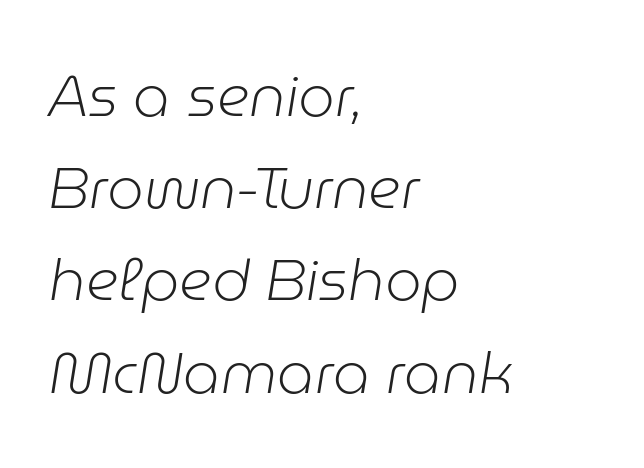
Looks like regular typesetting: each glyph gets only the width it needs. No extra ink here — the face is not bold. Interline gaps are of average width in this sample. The compositor pushed each line to the left boundary. A clean baseline with only descenders dipping below it. The letterforms sit shoulder to shoulder at normal distance.
